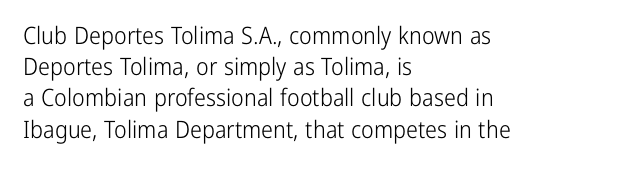
The image shows 24 px text type, upright; set left-aligned, normal line spacing (1.3x), normal letter spacing, not underlined.
